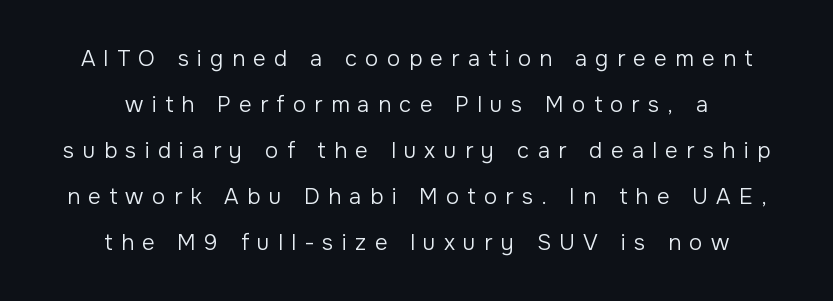
{"italic": "no", "bold": "no", "underline": "no", "align": "center", "line_spacing": "loose", "line_spacing_ratio": 2.09, "letter_spacing": "wide", "letter_spacing_em": 0.38, "glyph_px": 22}
